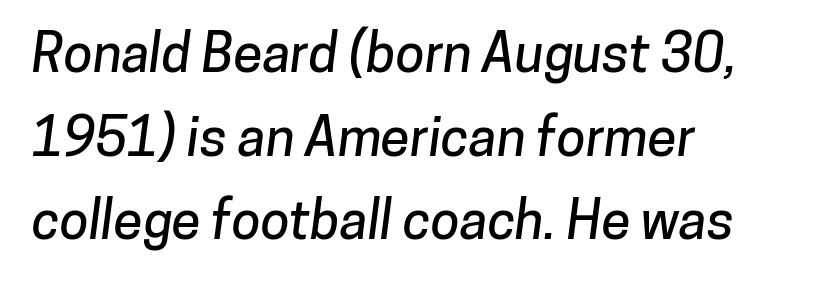
Q: Is the typeface a serif or a sans-serif typeface? A: Sans-serif.
Q: Is the text underlined? A: No.
Q: How is the paragraph aligned? A: Left-aligned.
Q: Is the spacing between letters normal or unusually wide? A: Normal.
Q: Is the spacing between lines tight, normal or loose? A: Normal.
Q: Width (condensed, normal, or wide)? A: Normal.
Q: Stroke contrast? A: Low.
Q: x-height? A: Medium.
Q: Monospaced? A: No.
